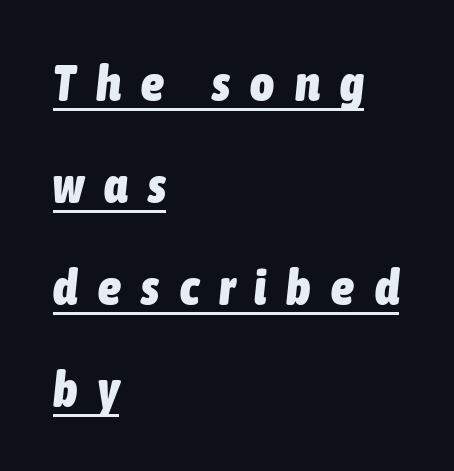
The image shows 51 px heavy, condensed type, italic (leaning right); set left-aligned, loose line spacing (2.0x), unusually wide letter spacing (+0.4 em), underlined; low stroke contrast and a medium x-height.
